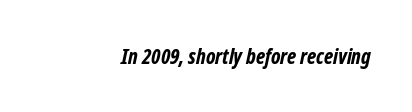
{"bold": "yes", "underline": "no", "letter_spacing": "normal", "letter_spacing_em": 0.0, "glyph_px": 21}
